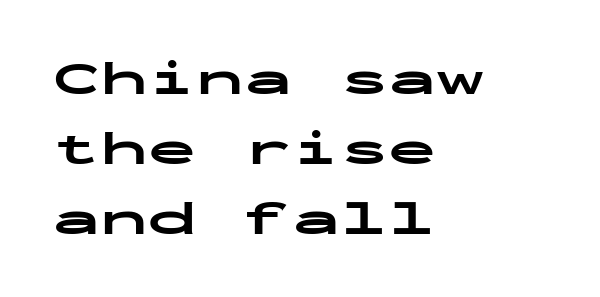
Q: Is the text bold? A: Yes.
Q: Is the text italic (slanted)? A: No, it is upright.
Q: Is the typeface a serif or a sans-serif typeface? A: Sans-serif.
Q: Is the text underlined? A: No.
Q: How is the paragraph aligned? A: Left-aligned.
Q: Is the spacing between letters normal or unusually wide? A: Normal.
Q: Is the spacing between lines tight, normal or loose? A: Normal.
Q: Width (condensed, normal, or wide)? A: Wide.
Q: Stroke contrast? A: Low.
Q: x-height? A: Medium.
Q: Monospaced? A: Yes.
